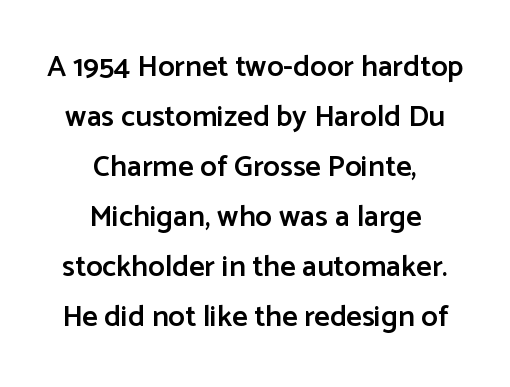
Q: Is the text bold? A: Semi-bold.
Q: Is the text italic (slanted)? A: No, it is upright.
Q: Is the typeface a serif or a sans-serif typeface? A: Sans-serif.
Q: Is the text underlined? A: No.
Q: How is the paragraph aligned? A: Centered.
Q: Is the spacing between letters normal or unusually wide? A: Normal.
Q: Is the spacing between lines tight, normal or loose? A: Normal.
Q: Width (condensed, normal, or wide)? A: Normal.
Q: Stroke contrast? A: Low.
Q: x-height? A: Medium.
Q: Monospaced? A: No.
